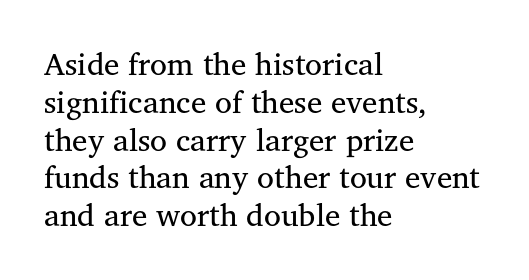
The image shows 31 px regular-weight serif type, upright; set left-aligned, line spacing 1.22x, normal letter spacing, not underlined; medium stroke contrast and a medium x-height.
